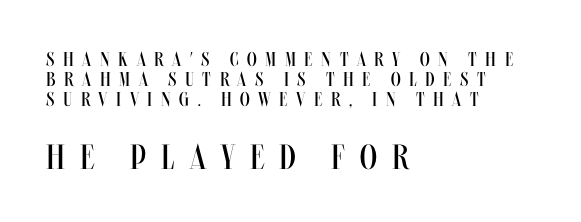
These lines are rendered in a variable-pitch font. The cut favours lightness, reaching ordinary text weight at its darkest. This layout puts the modest block above and the oversized block below. Ordinary non-slanted type is in use. Compared with typical body copy, the letter spacing here is much looser. These lines huddle together more closely than default settings would place them.
